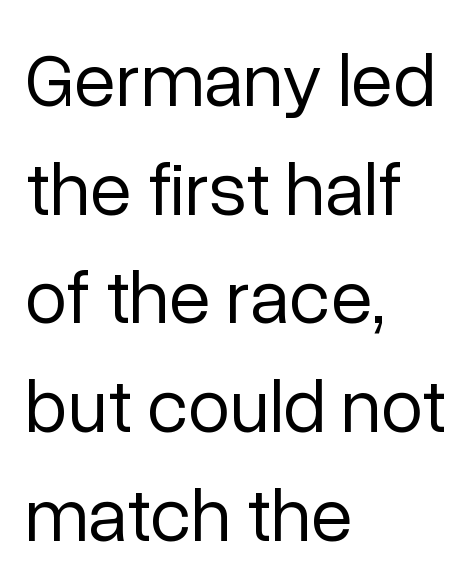
The letters advance in unequal steps, a hallmark of proportional type. Leading matches the norm, producing a regular column. The string is rendered with underlining switched off. Check where the strokes stop: nothing finishes them off — pure sans. Which margin do the lines hug? The left one — the right edge is uneven. Unlike italic type, these characters show no tilt at all.
